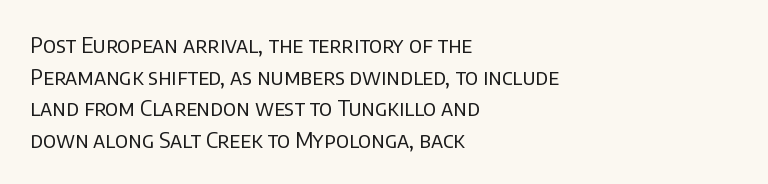
The image shows 22 px text type, upright; set left-aligned, normal line spacing (1.44x), normal letter spacing, not underlined.
